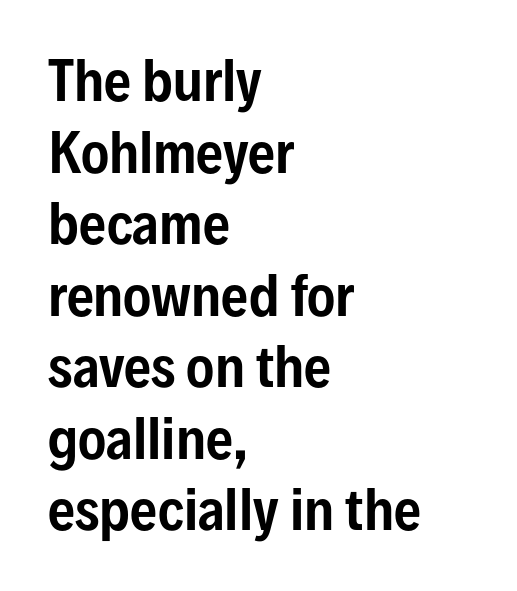
{"serif": "no", "italic": "no", "width": "condensed", "stroke_contrast": "low", "x_height": "medium", "monospaced": "no", "underline": "no", "align": "left", "line_spacing": "normal", "line_spacing_ratio": 1.35, "letter_spacing": "normal", "letter_spacing_em": 0.0, "glyph_px": 53}
